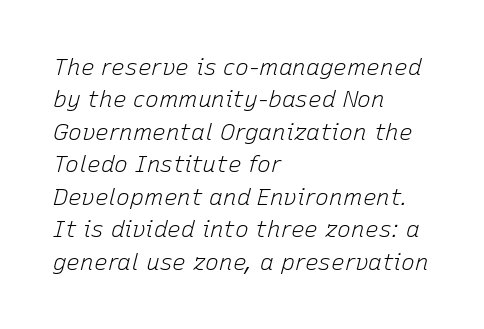
The image shows 23 px text type, italic (leaning right); set left-aligned, normal line spacing (1.41x), normal letter spacing, not underlined.
